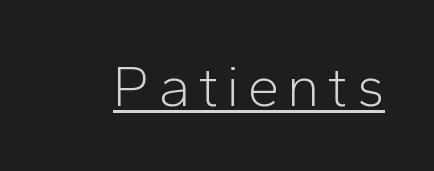
Q: Is the text bold? A: No.
Q: Is the text italic (slanted)? A: No, it is upright.
Q: Is the typeface a serif or a sans-serif typeface? A: Sans-serif.
Q: Is the text underlined? A: Yes.
Q: Width (condensed, normal, or wide)? A: Normal.
Q: Stroke contrast? A: Low.
Q: x-height? A: Medium.
Q: Monospaced? A: No.
